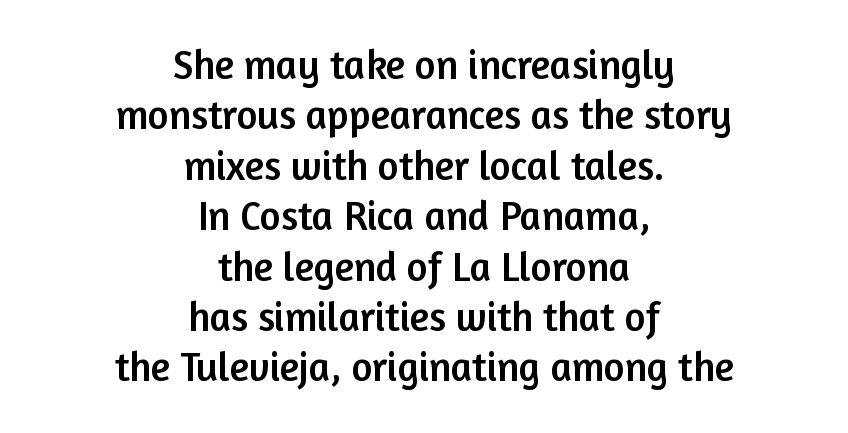
Q: Is the text italic (slanted)? A: No, it is upright.
Q: Is the typeface a serif or a sans-serif typeface? A: Sans-serif.
Q: Is the text underlined? A: No.
Q: How is the paragraph aligned? A: Centered.
Q: Is the spacing between letters normal or unusually wide? A: Normal.
Q: Is the spacing between lines tight, normal or loose? A: Normal.
Q: Width (condensed, normal, or wide)? A: Normal.
Q: Stroke contrast? A: Low.
Q: x-height? A: Medium.
Q: Monospaced? A: No.
